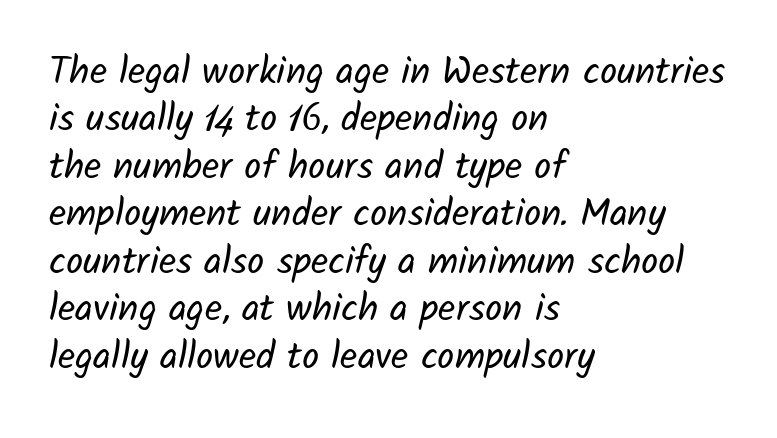
The leading is moderate, giving the passage an even texture. The rendering keeps characters at their native spacing. The strip under each line holds only bare page. Caption: face not bold, strokes unweighted. The face used here is proportionally spaced, like ordinary book or web type. Nothing sits at the stroke ends, so this counts as sans-serif.
